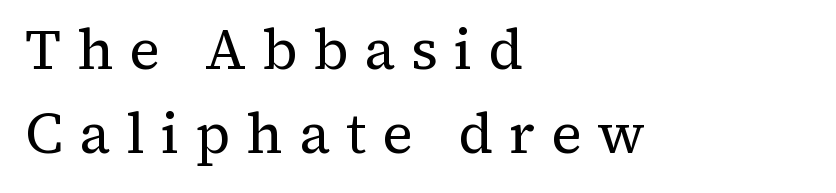
The image shows 57 px regular-weight serif type, upright; set left-aligned, normal line spacing (1.48x), unusually wide letter spacing (+0.28 em), not underlined; medium stroke contrast and a medium x-height.
